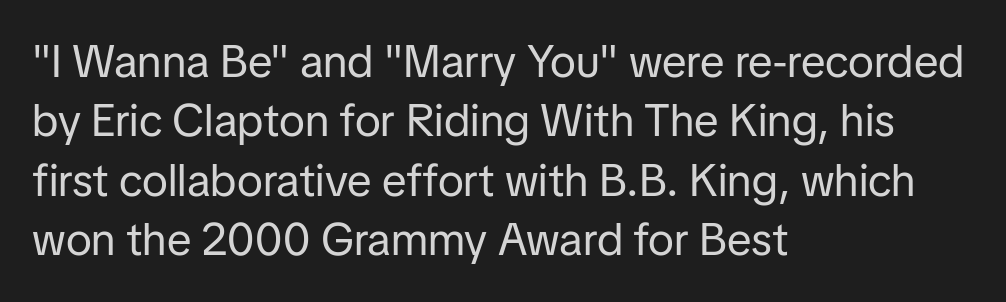
The image shows 45 px regular-weight sans-serif type, upright; set left-aligned, normal line spacing (1.32x), normal letter spacing, not underlined; low stroke contrast and a medium x-height.
